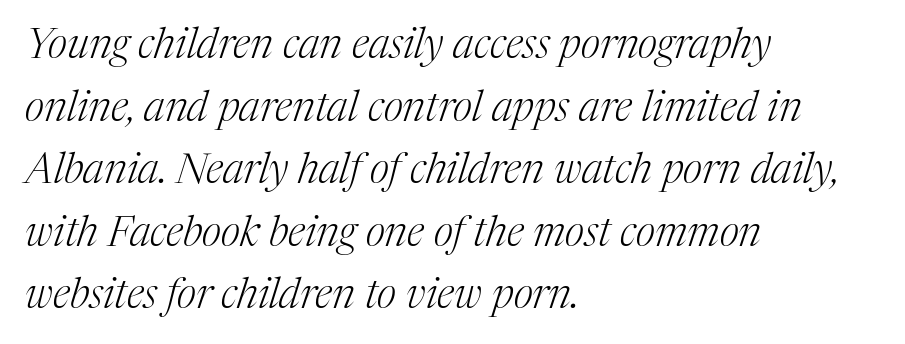
Compared with ordinary roman type, these characters are visibly tilted. To sum up the face: it has serifs. How would I describe the line gaps? Plain and ordinary. The rendering anchors every line to the left-hand side. Note the varied advance widths — an 'i' is clearly narrower than an 'm'. These glyphs show unthickened strokes, regular width or finer.
